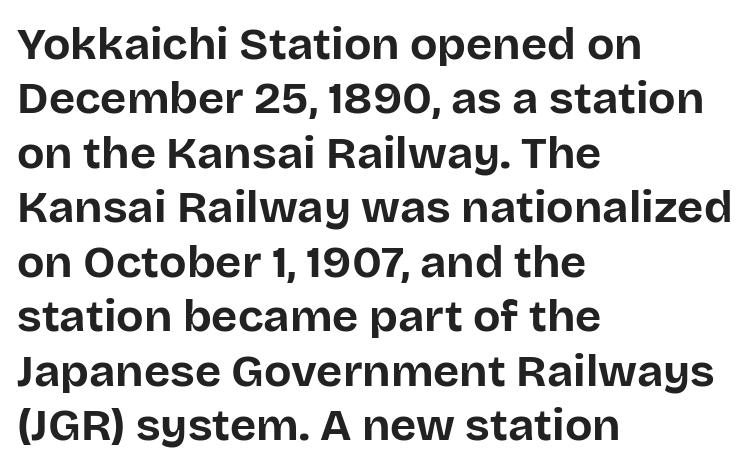
{"serif": "no", "italic": "no", "bold": "yes", "weight": "bold", "width": "normal", "stroke_contrast": "low", "x_height": "large", "monospaced": "no", "underline": "no", "align": "left", "line_spacing_ratio": 1.21, "letter_spacing": "normal", "letter_spacing_em": 0.0, "glyph_px": 45}
